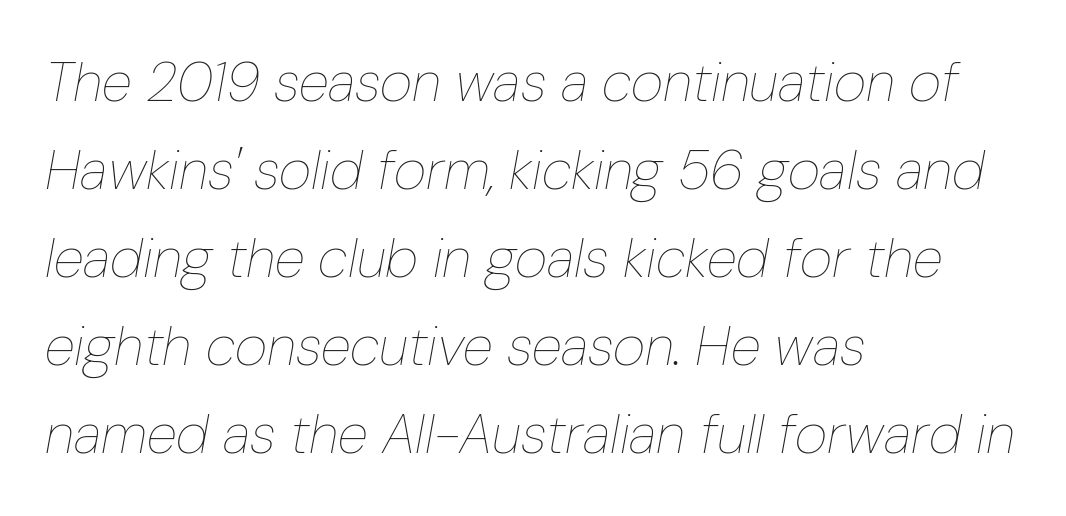
{"italic": "yes", "lean": "right", "slant_degrees": 10, "bold": "no", "weight": "thin", "width": "condensed", "stroke_contrast": "low", "x_height": "medium", "monospaced": "no", "underline": "no", "align": "left", "line_spacing": "normal", "line_spacing_ratio": 1.57, "letter_spacing": "normal", "letter_spacing_em": 0.0, "glyph_px": 56}
